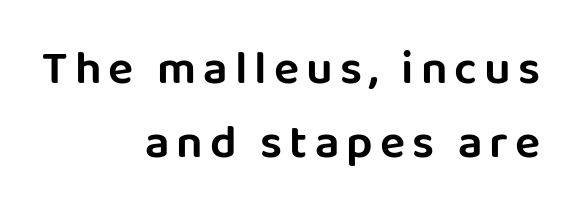
Note the varied advance widths — an 'i' is clearly narrower than an 'm'. Do the letters lean? They stand straight. Check where the strokes stop: nothing finishes them off — pure sans. The rows are spaced the way most documents space them. The lines in this sample share a right terminus and differ only in where they begin.
